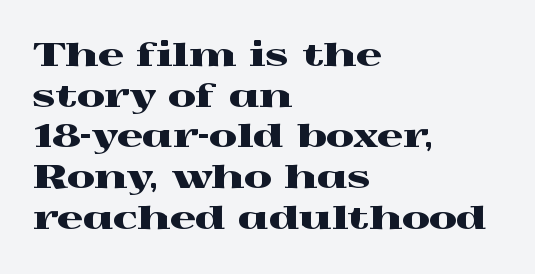
{"serif": "yes", "italic": "no", "width": "wide", "x_height": "medium", "monospaced": "no", "underline": "no", "align": "left", "line_spacing": "normal", "line_spacing_ratio": 1.27, "letter_spacing": "normal", "letter_spacing_em": 0.0, "glyph_px": 32}
